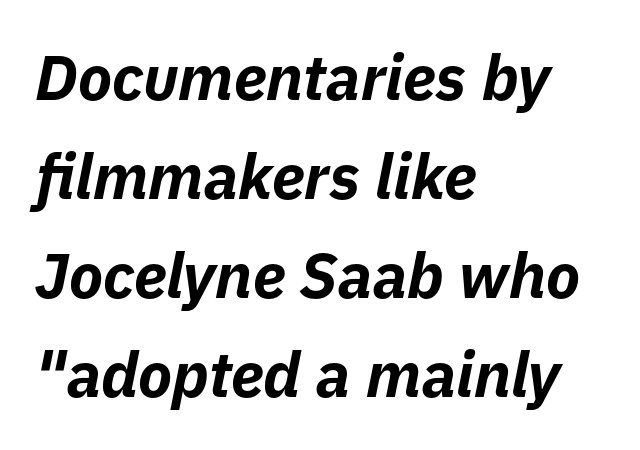
Q: Is the text bold? A: Yes.
Q: Is the text italic (slanted)? A: Yes, it leans right by about 11 degrees.
Q: Is the text underlined? A: No.
Q: How is the paragraph aligned? A: Left-aligned.
Q: Is the spacing between letters normal or unusually wide? A: Normal.
Q: Is the spacing between lines tight, normal or loose? A: Normal.
Q: Width (condensed, normal, or wide)? A: Normal.
Q: Stroke contrast? A: Low.
Q: x-height? A: Medium.
Q: Monospaced? A: No.
